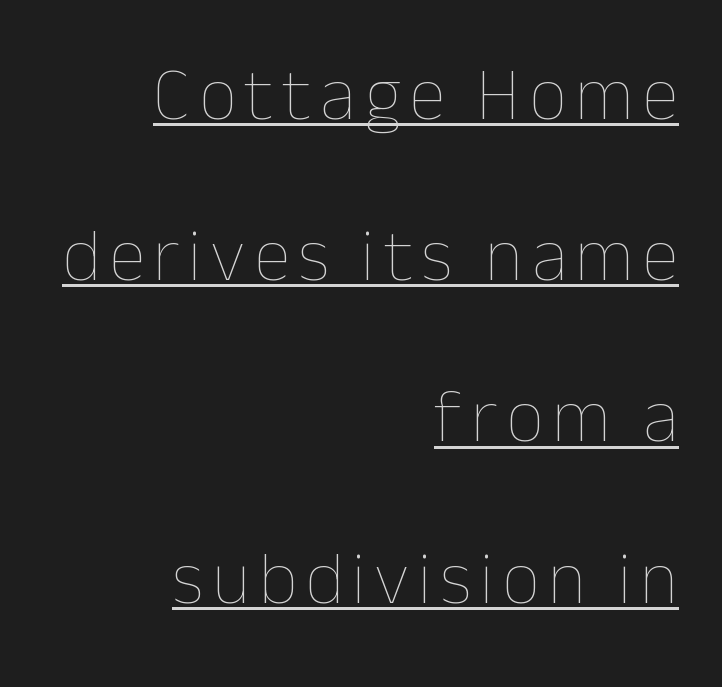
The image shows 75 px thin type, upright; set right-aligned, loose line spacing (2.15x), underlined; low stroke contrast and a medium x-height.
